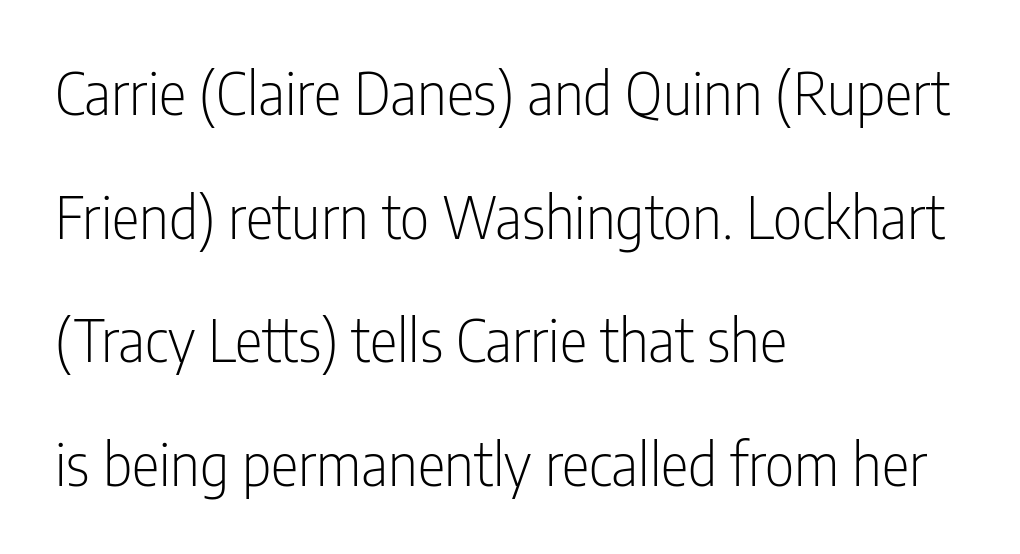
{"serif": "no", "italic": "no", "bold": "no", "weight": "light", "width": "condensed", "stroke_contrast": "low", "x_height": "medium", "monospaced": "no", "underline": "no", "align": "left", "line_spacing": "loose", "line_spacing_ratio": 2.13, "letter_spacing": "normal", "letter_spacing_em": 0.0, "glyph_px": 58}
